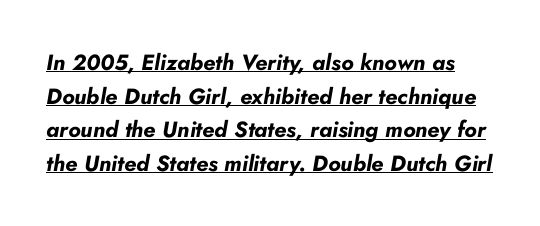
Q: Is the text bold? A: Yes.
Q: Is the text italic (slanted)? A: Yes, it leans right by about 10 degrees.
Q: Is the text underlined? A: Yes.
Q: Is the spacing between letters normal or unusually wide? A: Normal.
Q: Is the spacing between lines tight, normal or loose? A: Normal.
